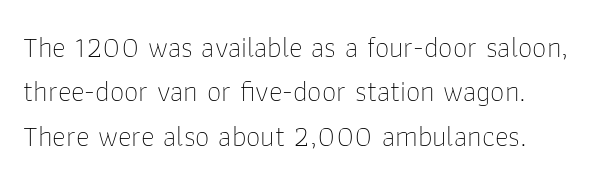
You can tell it's not italic because the verticals are truly vertical. Tracking value appears to be zero — textbook default spacing. Line spacing here is normal. The passage shown is not underscored anywhere. Nothing heavy about these letters — not bold at all. Spacing verdict: proportional, widths tailored to each character.
